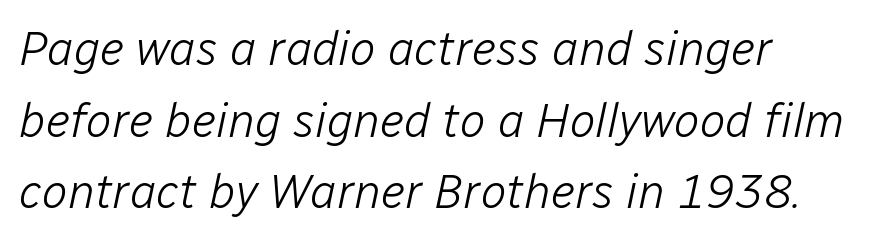
{"italic": "yes", "lean": "right", "slant_degrees": 12, "bold": "no", "weight": "light", "width": "normal", "stroke_contrast": "low", "x_height": "medium", "monospaced": "no", "underline": "no", "align": "left", "line_spacing": "normal", "line_spacing_ratio": 1.49, "letter_spacing": "normal", "letter_spacing_em": 0.0, "glyph_px": 48}
